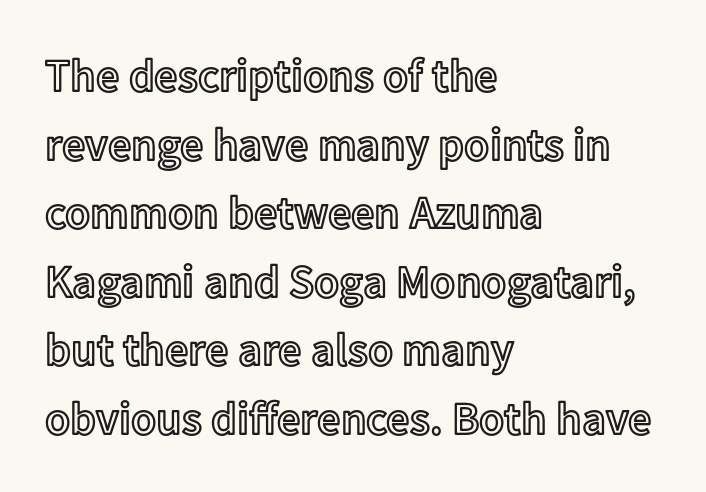
The image shows 46 px text type, upright; set left-aligned, normal line spacing (1.49x), normal letter spacing, not underlined; a medium x-height.
